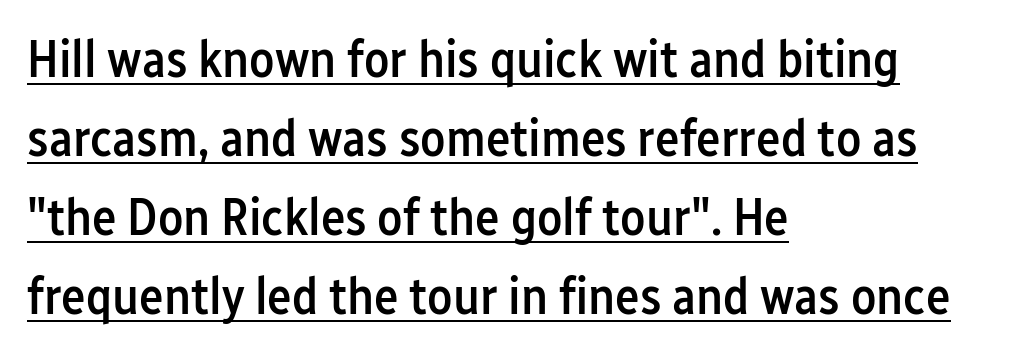
The image shows 52 px semibold, condensed sans-serif type, upright; set left-aligned, normal line spacing (1.52x), normal letter spacing, underlined; low stroke contrast and a medium x-height.
